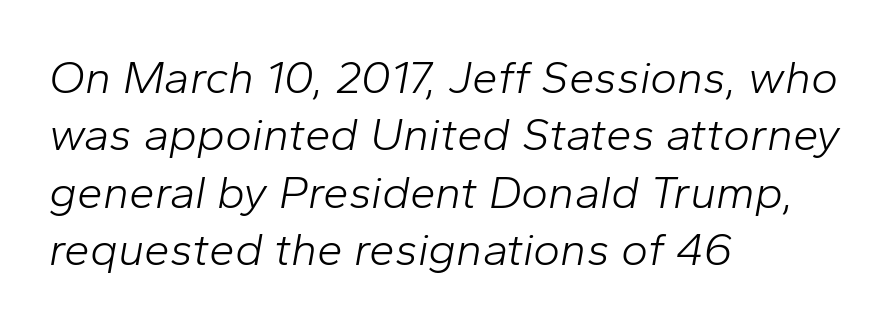
The passage shown is typed in a proportional face where columns would drift. When letters slant like this, we call the style italic. Descenders are the only things crossing below the line. A quiet, ordinary-to-light weight characterises the typeface. Compared with typical paragraphs, the rows here are spaced about the same. Line starts are locked; line ends wander.
